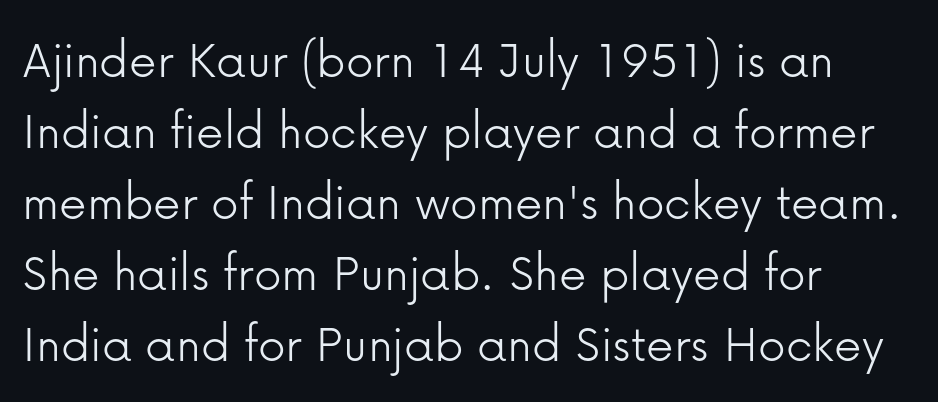
The image shows 55 px light sans-serif type, upright; set left-aligned, normal line spacing (1.29x), normal letter spacing, not underlined; low stroke contrast and a medium x-height.
